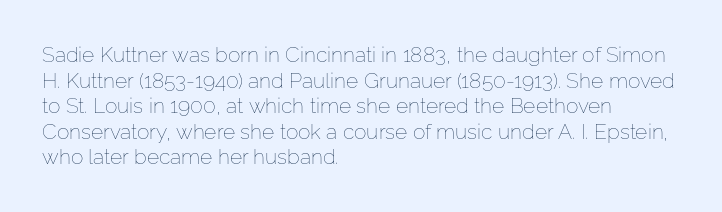
Q: Is the text bold? A: No.
Q: Is the text italic (slanted)? A: No, it is upright.
Q: Is the text underlined? A: No.
Q: How is the paragraph aligned? A: Left-aligned.
Q: Is the spacing between letters normal or unusually wide? A: Normal.
